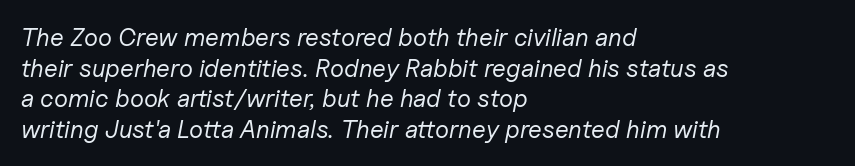
Typeset ragged right — the left edge is the straight one. Caption: standard tracking, unaltered. This sample uses an oblique cut, with every glyph tilted off the vertical. Underline: absent. Stems here are at most as thick as an everyday book face.
